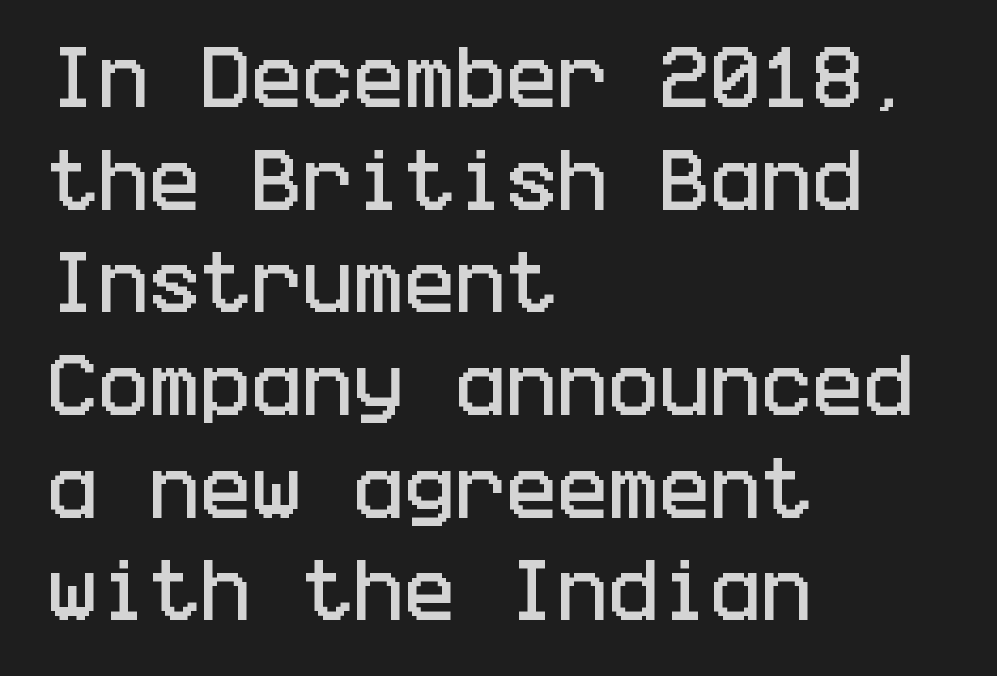
Q: Is the text italic (slanted)? A: No, it is upright.
Q: Is the typeface a serif or a sans-serif typeface? A: Sans-serif.
Q: Is the text underlined? A: No.
Q: How is the paragraph aligned? A: Left-aligned.
Q: Is the spacing between letters normal or unusually wide? A: Normal.
Q: Is the spacing between lines tight, normal or loose? A: Normal.
Q: Width (condensed, normal, or wide)? A: Condensed.
Q: Stroke contrast? A: Low.
Q: x-height? A: Large.
